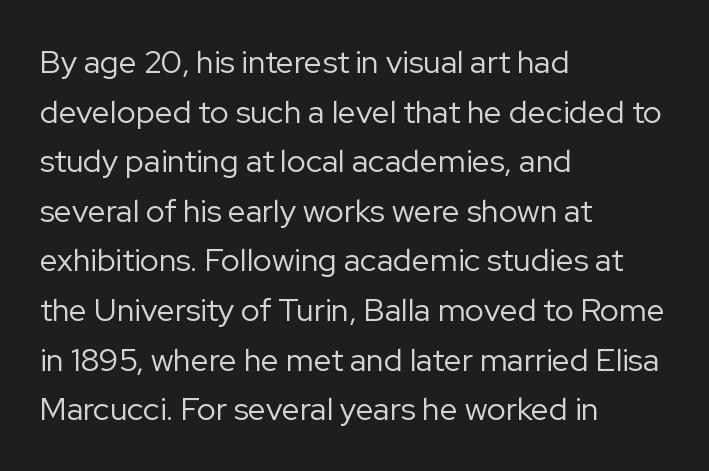
The image shows 32 px regular-weight sans-serif type, upright; set left-aligned, normal line spacing (1.55x), normal letter spacing, not underlined; low stroke contrast and a medium x-height.
